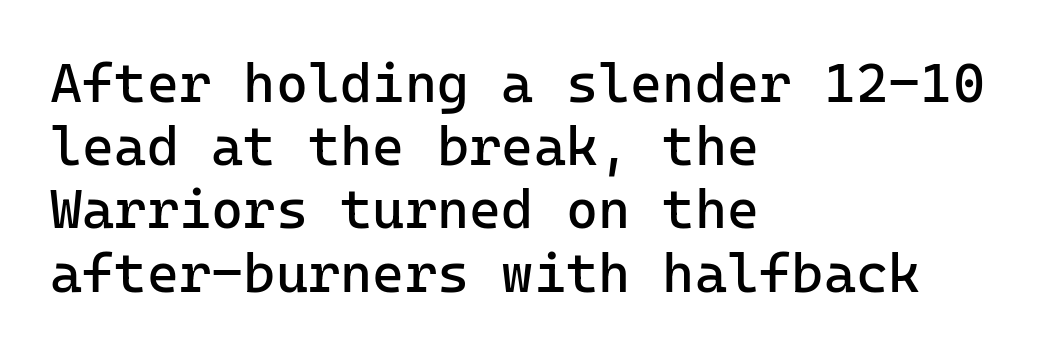
The image shows 55 px regular-weight sans-serif type, upright, monospaced; set left-aligned, tight line spacing (1.15x), normal letter spacing, not underlined; low stroke contrast and a medium x-height.
